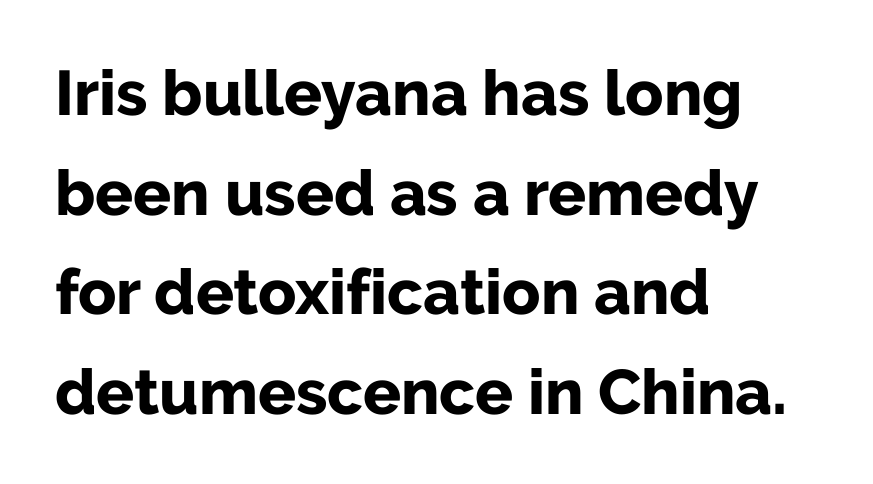
{"serif": "no", "italic": "no", "bold": "yes", "weight": "bold", "width": "normal", "stroke_contrast": "low", "x_height": "medium", "monospaced": "no", "underline": "no", "align": "left", "line_spacing": "normal", "line_spacing_ratio": 1.58, "letter_spacing": "normal", "letter_spacing_em": 0.0, "glyph_px": 63}
